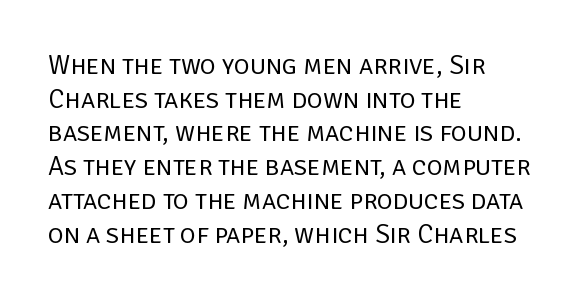
{"italic": "no", "bold": "no", "underline": "no", "align": "left", "line_spacing": "normal", "line_spacing_ratio": 1.25, "letter_spacing": "normal", "letter_spacing_em": 0.0, "glyph_px": 27}
